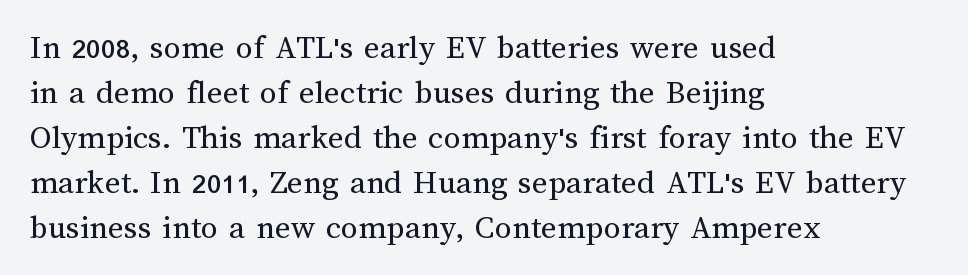
Q: Is the text bold? A: No.
Q: Is the text italic (slanted)? A: No, it is upright.
Q: Is the text underlined? A: No.
Q: How is the paragraph aligned? A: Left-aligned.
Q: Is the spacing between letters normal or unusually wide? A: Normal.
Q: Is the spacing between lines tight, normal or loose? A: Normal.
Q: Width (condensed, normal, or wide)? A: Normal.
Q: Stroke contrast? A: Medium.
Q: x-height? A: Medium.
Q: Monospaced? A: No.
